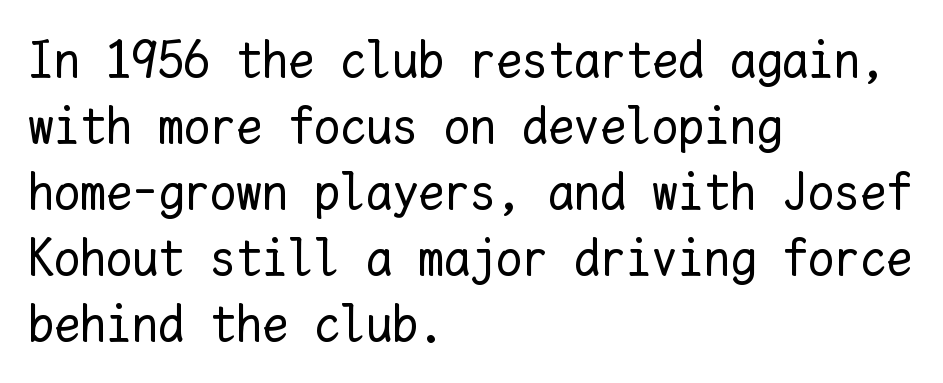
{"italic": "no", "bold": "no", "weight": "regular", "width": "normal", "stroke_contrast": "low", "x_height": "medium", "monospaced": "yes", "underline": "no", "align": "left", "line_spacing": "normal", "line_spacing_ratio": 1.27, "letter_spacing": "normal", "letter_spacing_em": 0.0, "glyph_px": 52}
